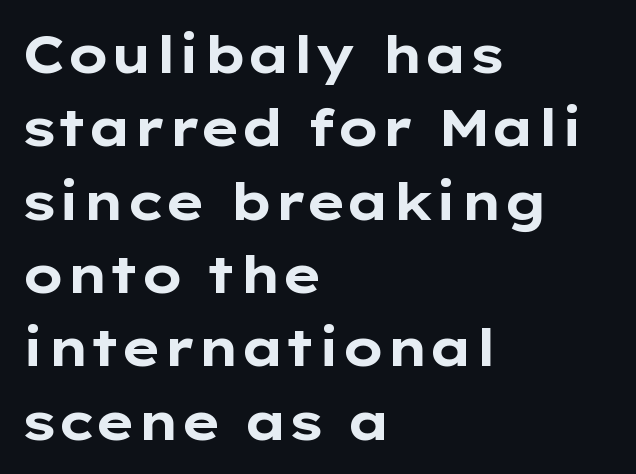
Honestly, there is no underline to notice here at all. This sample has the flowing, uneven cadence of proportional lettering. Ordinary non-slanted type is in use. Notice how the passage keeps a crisp vertical edge on the left only. The passage shown stacks its lines at a standard gap. Every letter is thick-stroked: bold, no question.
